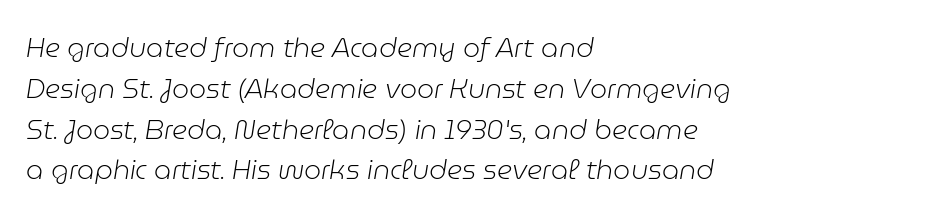
The image shows 27 px text type, italic (leaning right); set left-aligned, normal line spacing (1.51x), normal letter spacing, not underlined.
